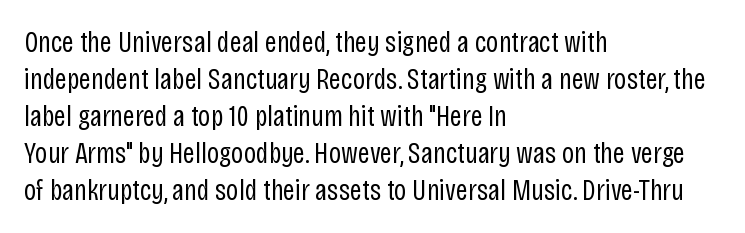
The typography opts for an upright posture over an oblique one. The rag falls on the right side of this text block. The rendering keeps characters at their native spacing. Varying glyph widths throughout — classic text-font behaviour. This rendering employs a face without finishing strokes, i.e., a sans-serif.
